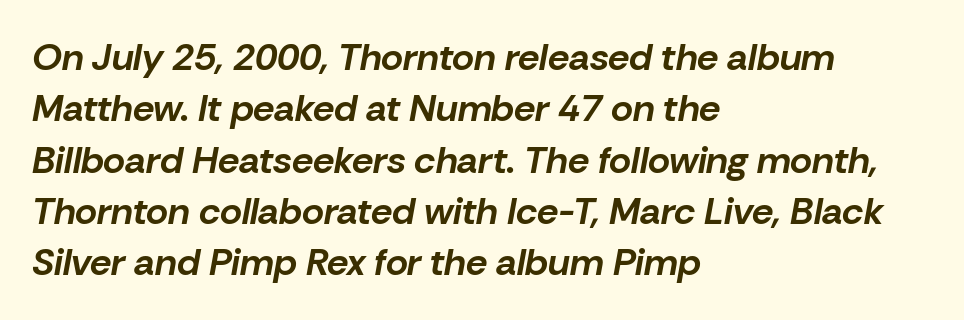
{"italic": "yes", "lean": "right", "slant_degrees": 10, "bold": "yes", "weight": "bold", "width": "normal", "stroke_contrast": "low", "x_height": "medium", "monospaced": "no", "underline": "no", "align": "left", "line_spacing": "normal", "line_spacing_ratio": 1.35, "letter_spacing": "normal", "letter_spacing_em": 0.0, "glyph_px": 38}
